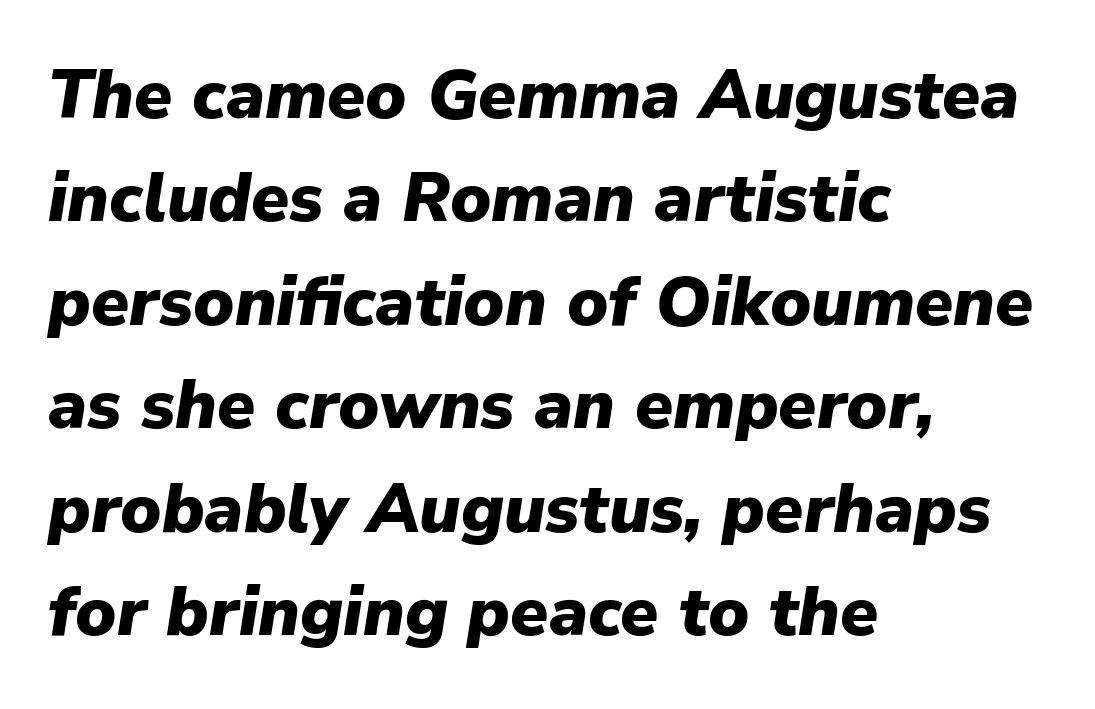
The image shows 69 px heavy type, italic (leaning right); set left-aligned, normal line spacing (1.5x), normal letter spacing, not underlined; low stroke contrast and a medium x-height.
